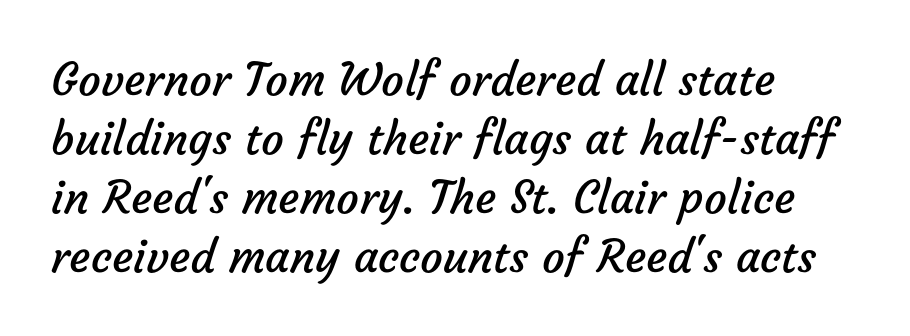
Q: Is the text bold? A: No.
Q: Is the typeface a serif or a sans-serif typeface? A: Sans-serif.
Q: Is the text underlined? A: No.
Q: How is the paragraph aligned? A: Left-aligned.
Q: Is the spacing between letters normal or unusually wide? A: Normal.
Q: Is the spacing between lines tight, normal or loose? A: Normal.
Q: Width (condensed, normal, or wide)? A: Normal.
Q: Stroke contrast? A: Low.
Q: x-height? A: Medium.
Q: Monospaced? A: No.
